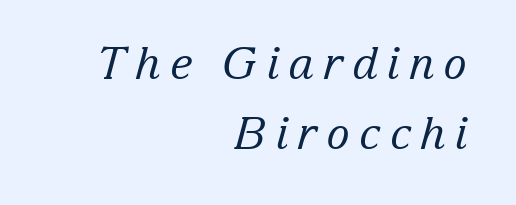
{"serif": "yes", "italic": "yes", "lean": "right", "slant_degrees": 15, "bold": "no", "weight": "regular", "width": "normal", "stroke_contrast": "low", "x_height": "medium", "monospaced": "no", "underline": "no", "align": "right", "line_spacing": "normal", "line_spacing_ratio": 1.58, "letter_spacing": "wide", "letter_spacing_em": 0.21, "glyph_px": 44}
